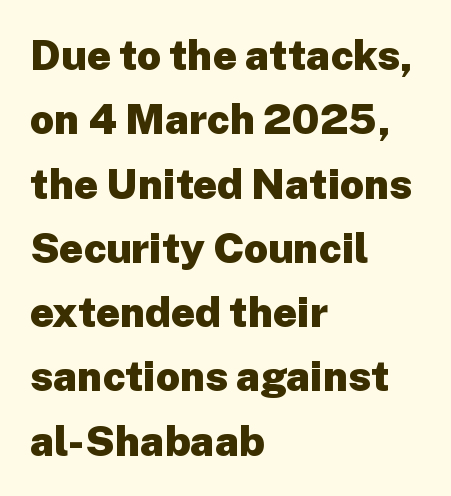
Q: Is the text bold? A: Yes.
Q: Is the text italic (slanted)? A: No, it is upright.
Q: Is the typeface a serif or a sans-serif typeface? A: Sans-serif.
Q: Is the text underlined? A: No.
Q: How is the paragraph aligned? A: Left-aligned.
Q: Is the spacing between letters normal or unusually wide? A: Normal.
Q: Is the spacing between lines tight, normal or loose? A: Normal.
Q: Width (condensed, normal, or wide)? A: Normal.
Q: Stroke contrast? A: Low.
Q: x-height? A: Medium.
Q: Monospaced? A: No.
